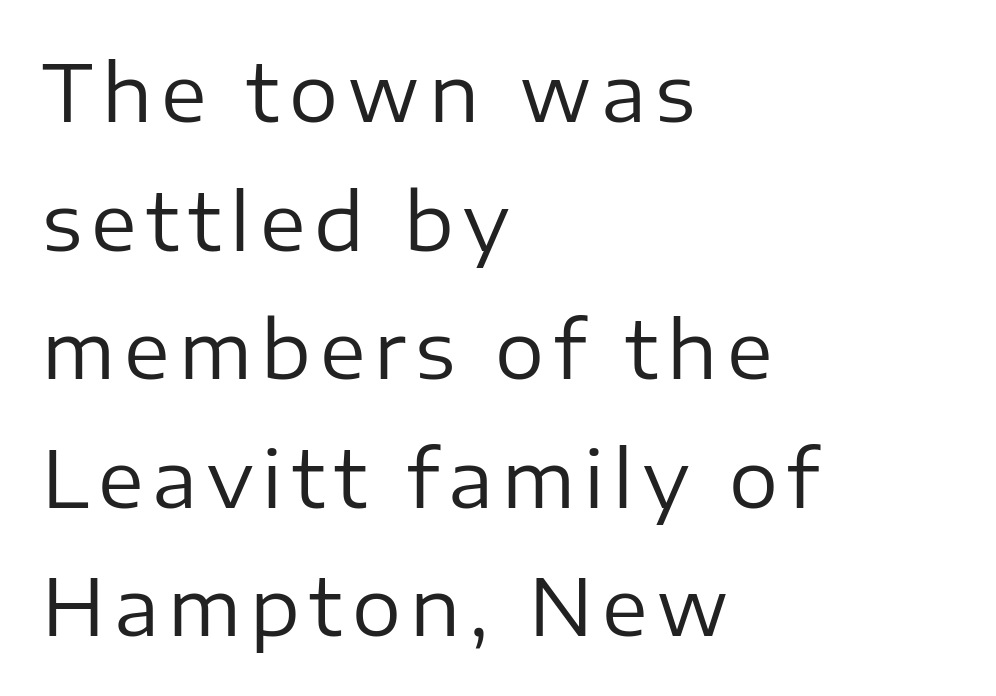
{"serif": "no", "italic": "no", "bold": "no", "weight": "regular", "width": "normal", "stroke_contrast": "low", "x_height": "medium", "monospaced": "no", "underline": "no", "align": "left", "line_spacing": "normal", "line_spacing_ratio": 1.67, "glyph_px": 77}
